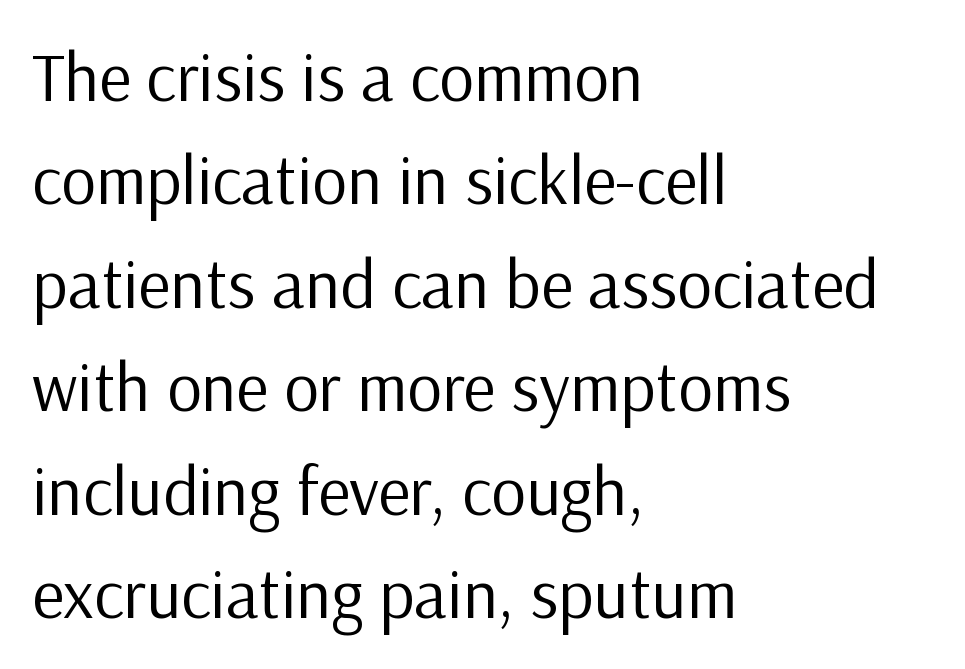
Q: Is the text bold? A: No.
Q: Is the text italic (slanted)? A: No, it is upright.
Q: Is the typeface a serif or a sans-serif typeface? A: Sans-serif.
Q: Is the text underlined? A: No.
Q: How is the paragraph aligned? A: Left-aligned.
Q: Is the spacing between letters normal or unusually wide? A: Normal.
Q: Is the spacing between lines tight, normal or loose? A: Normal.
Q: Width (condensed, normal, or wide)? A: Normal.
Q: Stroke contrast? A: Low.
Q: x-height? A: Medium.
Q: Monospaced? A: No.
